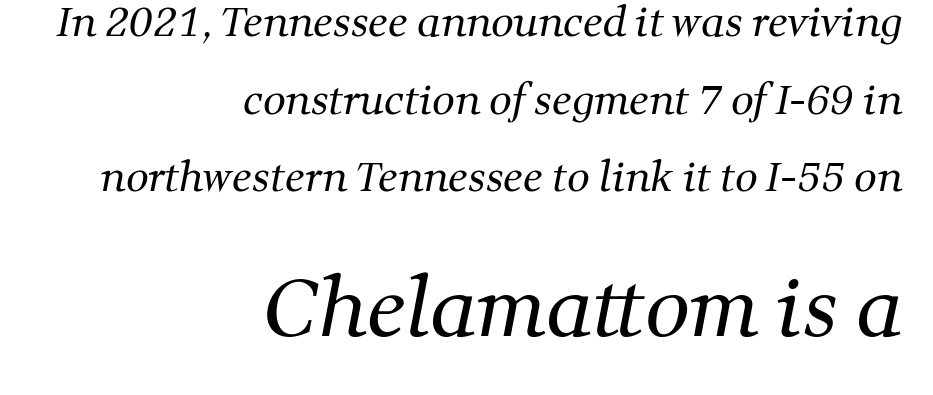
Line endings align vertically; line beginnings do not. Clear beneath every line of the passage. Caption: standard tracking, unaltered. The face used here is proportionally spaced, like ordinary book or web type. Notice the wide empty band between every row — that's loose leading.
